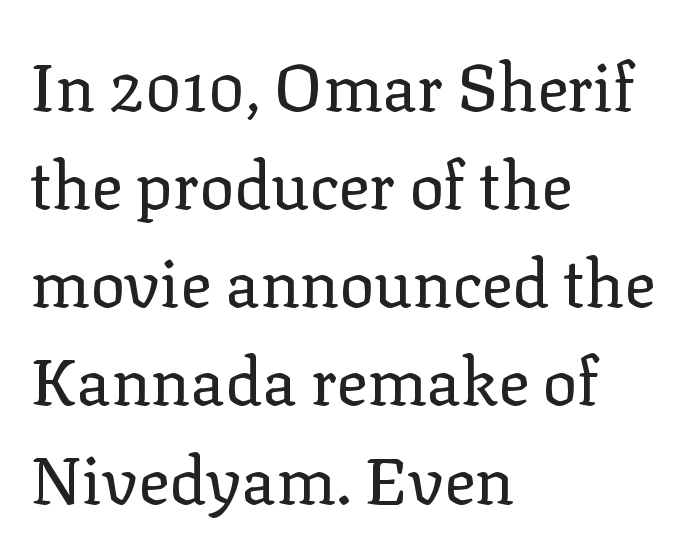
Descender tails drop into unmarked territory. The specimen reads as upright at a glance. The rendering uses natural spacing where letterforms have individual widths. The paragraph shown leans on its left margin. The space between consecutive lines is moderate. This is serif lettering, the kind often seen in printed books.
